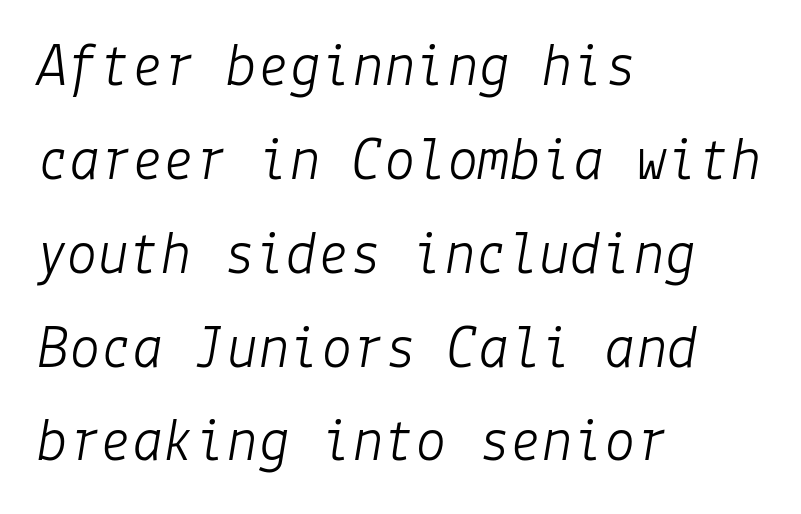
{"italic": "yes", "lean": "right", "slant_degrees": 9, "bold": "no", "weight": "light", "width": "normal", "stroke_contrast": "low", "x_height": "medium", "underline": "no", "align": "left", "line_spacing": "normal", "line_spacing_ratio": 1.49, "letter_spacing": "normal", "letter_spacing_em": 0.0, "glyph_px": 63}
